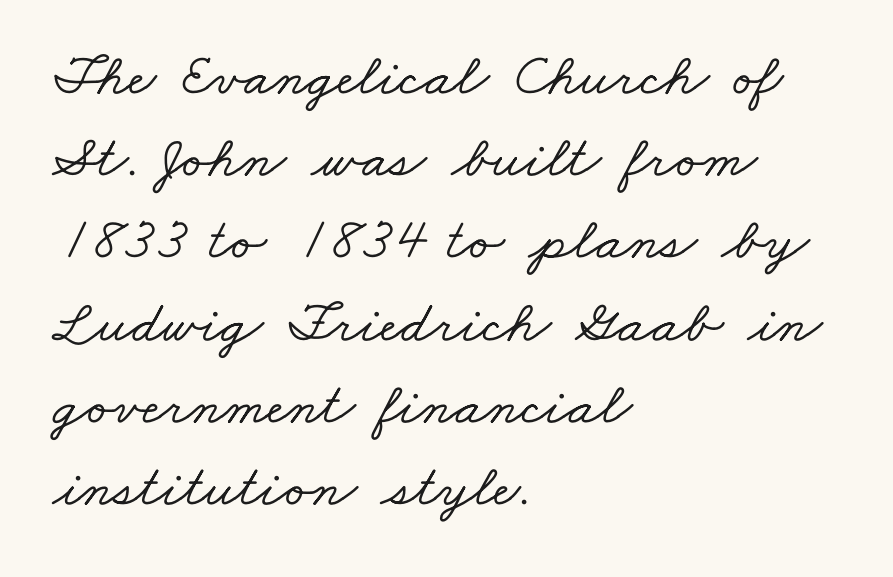
Q: Is the typeface a serif or a sans-serif typeface? A: Serif.
Q: Is the text underlined? A: No.
Q: How is the paragraph aligned? A: Left-aligned.
Q: Is the spacing between letters normal or unusually wide? A: Normal.
Q: Is the spacing between lines tight, normal or loose? A: Normal.
Q: Width (condensed, normal, or wide)? A: Wide.
Q: Stroke contrast? A: Low.
Q: x-height? A: Small.
Q: Monospaced? A: No.
